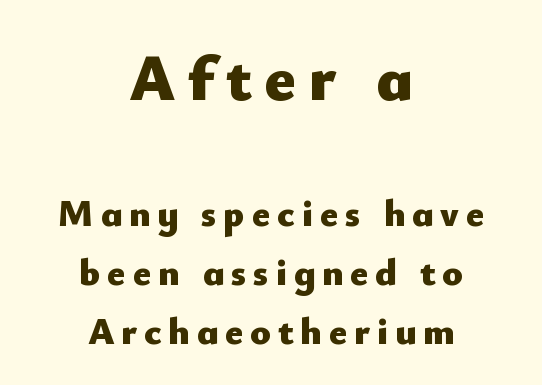
Q: Is the text bold? A: Yes.
Q: Is the text italic (slanted)? A: No, it is upright.
Q: Is the typeface a serif or a sans-serif typeface? A: Sans-serif.
Q: Is the text underlined? A: No.
Q: How is the paragraph aligned? A: Centered.
Q: Is the spacing between lines tight, normal or loose? A: Normal.
Q: Which block of text is set in a larger size, the first (top) or the second (bottom)? A: The first (top) one.
Q: Width (condensed, normal, or wide)? A: Normal.
Q: Stroke contrast? A: Low.
Q: x-height? A: Small.
Q: Monospaced? A: No.
